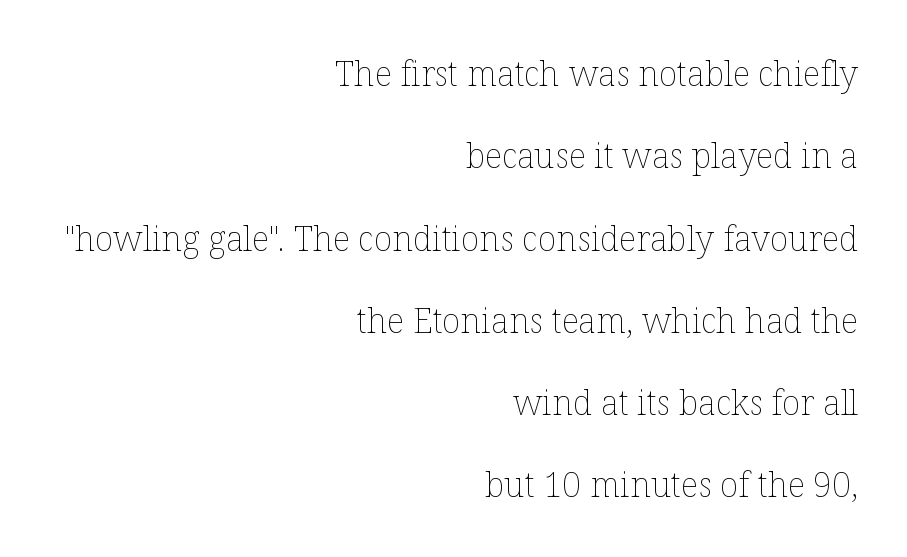
Rows of type keep a wide berth in the vertical direction. You could not count columns in this text — the font is proportionally spaced. How are the letters spaced? Ordinarily, with no added tracking. Stem width sits at or under what a default text font uses. This sample is right-justified, so line beginnings fall wherever the words allow. Characters remain perfectly vertical along every line.
